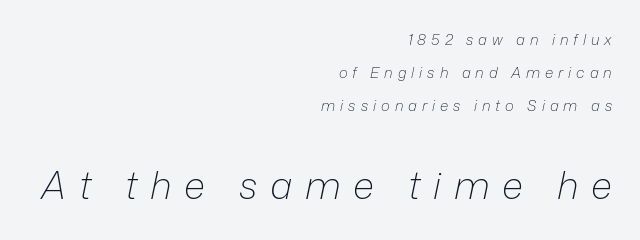
{"italic": "yes", "lean": "right", "slant_degrees": 12, "bold": "no", "weight": "light", "width": "normal", "stroke_contrast": "low", "x_height": "medium", "monospaced": "no", "underline": "no", "align": "right", "line_spacing": "loose", "line_spacing_ratio": 2.19, "letter_spacing": "wide", "letter_spacing_em": 0.33, "larger_block": "second", "size_ratio": 2.53, "glyph_px": 38}
